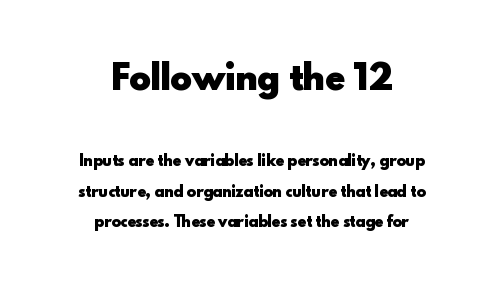
How would I describe the line gaps? Wide and relaxed. The strip under each line holds only bare page. The line texture is even and compact thanks to regular tracking. The face used here has the dense, thick strokes of a bold. In terms of letterform style, serifs are entirely absent. Centered paragraph, ragged on both sides.
